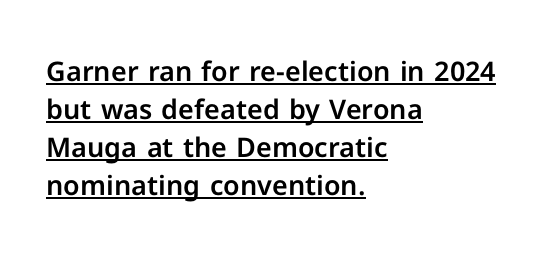
The paragraph shown leans on its left margin. There is no visible air inserted between adjacent glyphs. Honestly, the row spacing looks completely unremarkable. The letters stand straight up with perfectly vertical stems. The words here are underlined.
